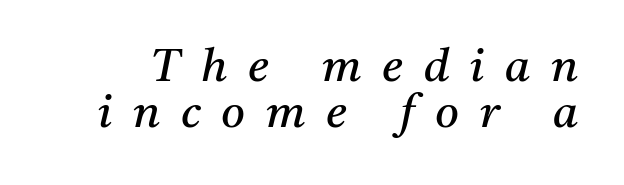
Q: Is the text bold? A: No.
Q: Is the text italic (slanted)? A: Yes, it leans right by about 11 degrees.
Q: Is the typeface a serif or a sans-serif typeface? A: Serif.
Q: Is the text underlined? A: No.
Q: Is the spacing between letters normal or unusually wide? A: Unusually wide.
Q: Is the spacing between lines tight, normal or loose? A: Tight.
Q: Width (condensed, normal, or wide)? A: Normal.
Q: Stroke contrast? A: Medium.
Q: x-height? A: Medium.
Q: Monospaced? A: No.
